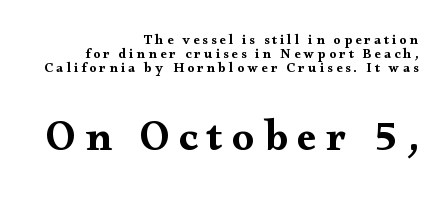
Q: Is the text italic (slanted)? A: No, it is upright.
Q: Is the typeface a serif or a sans-serif typeface? A: Serif.
Q: Is the text underlined? A: No.
Q: How is the paragraph aligned? A: Right-aligned.
Q: Is the spacing between letters normal or unusually wide? A: Unusually wide.
Q: Is the spacing between lines tight, normal or loose? A: Tight.
Q: Which block of text is set in a larger size, the first (top) or the second (bottom)? A: The second (bottom) one.
Q: Width (condensed, normal, or wide)? A: Wide.
Q: Stroke contrast? A: Medium.
Q: x-height? A: Small.
Q: Monospaced? A: No.
